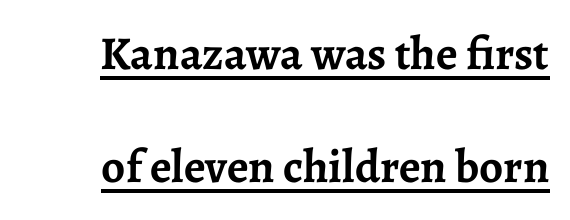
Observe the serifs anchoring each vertical stroke in this sample. This sample uses an upright cut, with every glyph sitting square on the baseline. Set as a true bold cut, around the 700 mark. Spacing verdict: proportional, widths tailored to each character. In terms of leading, this rendering errs on the spacious side.
